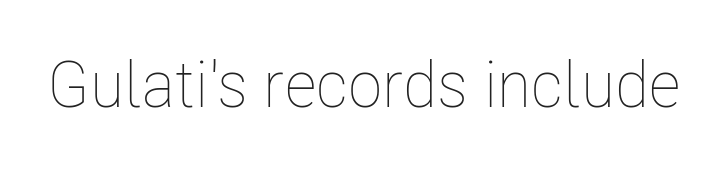
{"italic": "no", "bold": "no", "weight": "thin", "width": "condensed", "stroke_contrast": "low", "x_height": "medium", "monospaced": "no", "underline": "no", "letter_spacing": "normal", "letter_spacing_em": 0.0, "glyph_px": 64}
